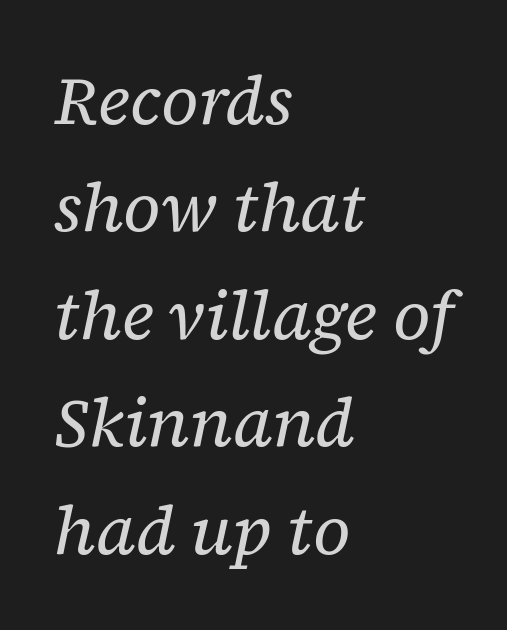
Compared with a centered layout, this one pins lines to the left instead. This sample keeps an unexceptional amount of space between lines. Does extra space separate the letters? No, they use regular spacing. Bold? No — there's no thickening of the strokes. These lines were composed using italics.
